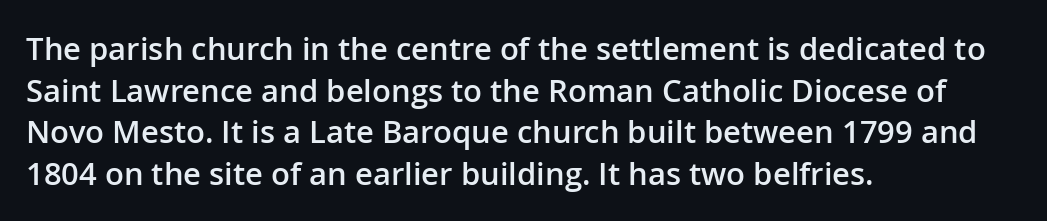
The image shows 31 px semibold sans-serif type, upright; set left-aligned, normal line spacing (1.34x), normal letter spacing, not underlined; low stroke contrast and a medium x-height.
